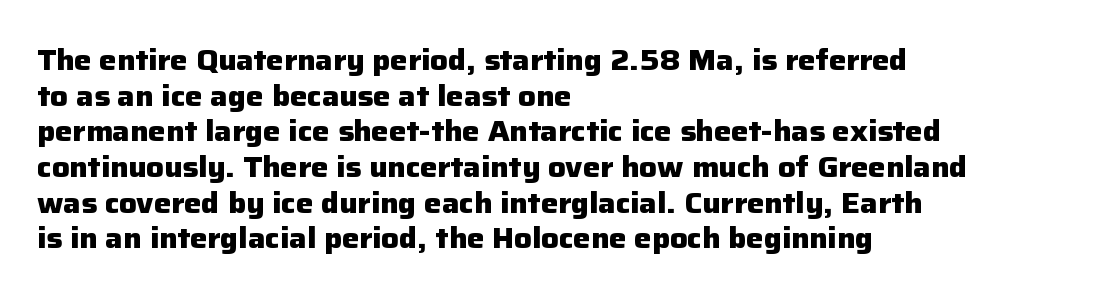
The face used here has the dense, thick strokes of a bold. Nothing unusual about the tracking: characters are spaced as the font intends. The baseline area is clear. Here the designer chose a conventional face with non-uniform glyph widths. Does the copy run flush right? No — it runs flush left. Note: no serifs on the glyphs.
